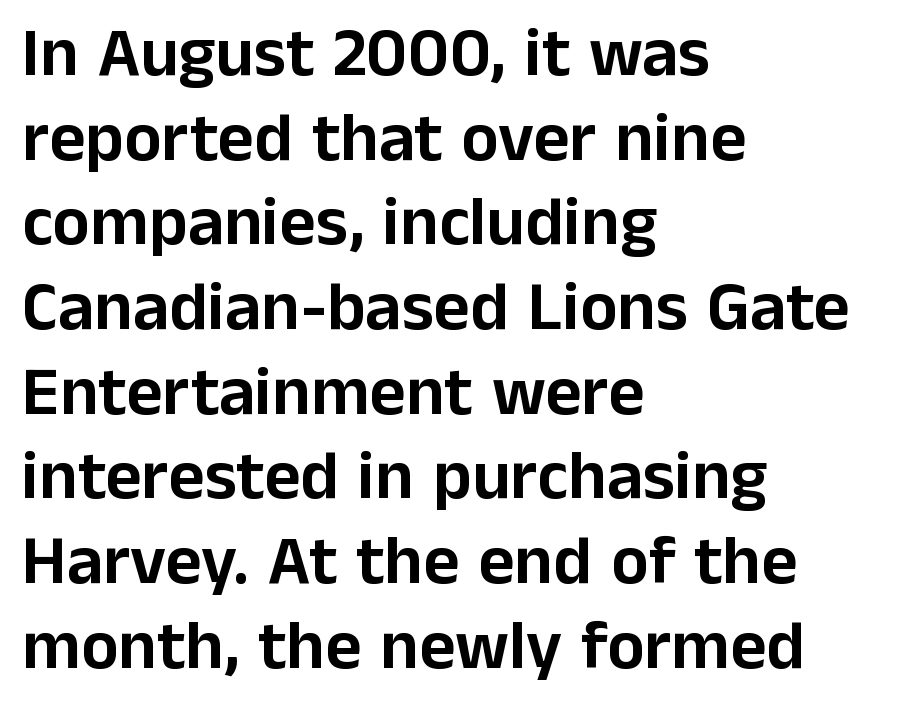
{"serif": "no", "italic": "no", "width": "normal", "stroke_contrast": "low", "x_height": "medium", "monospaced": "no", "underline": "no", "align": "left", "line_spacing_ratio": 1.21, "letter_spacing": "normal", "letter_spacing_em": 0.0, "glyph_px": 70}
